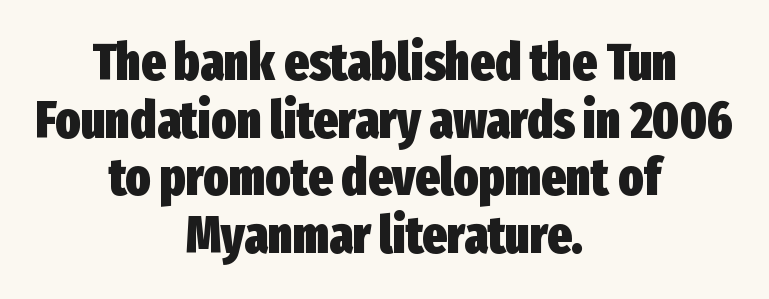
{"serif": "no", "italic": "no", "bold": "yes", "weight": "heavy", "width": "condensed", "stroke_contrast": "low", "x_height": "medium", "monospaced": "no", "underline": "no", "align": "center", "line_spacing": "tight", "line_spacing_ratio": 1.11, "letter_spacing": "normal", "letter_spacing_em": 0.0, "glyph_px": 52}
